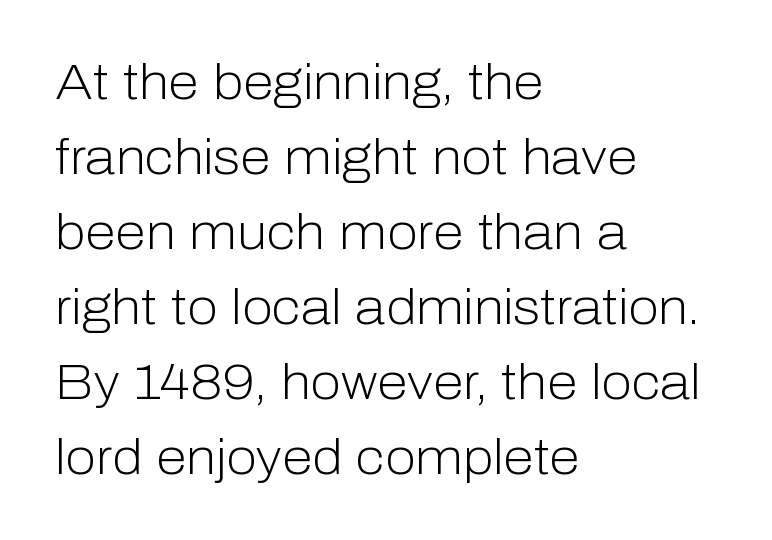
{"serif": "no", "italic": "no", "bold": "no", "weight": "light", "width": "normal", "stroke_contrast": "low", "x_height": "medium", "monospaced": "no", "underline": "no", "align": "left", "line_spacing": "normal", "line_spacing_ratio": 1.5, "letter_spacing": "normal", "letter_spacing_em": 0.0, "glyph_px": 50}
